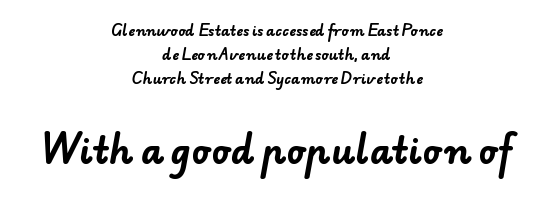
Q: Is the text bold? A: Yes.
Q: Is the typeface a serif or a sans-serif typeface? A: Sans-serif.
Q: Is the text underlined? A: No.
Q: How is the paragraph aligned? A: Centered.
Q: Is the spacing between letters normal or unusually wide? A: Normal.
Q: Is the spacing between lines tight, normal or loose? A: Normal.
Q: Which block of text is set in a larger size, the first (top) or the second (bottom)? A: The second (bottom) one.
Q: Width (condensed, normal, or wide)? A: Normal.
Q: Stroke contrast? A: Low.
Q: x-height? A: Small.
Q: Monospaced? A: No.
